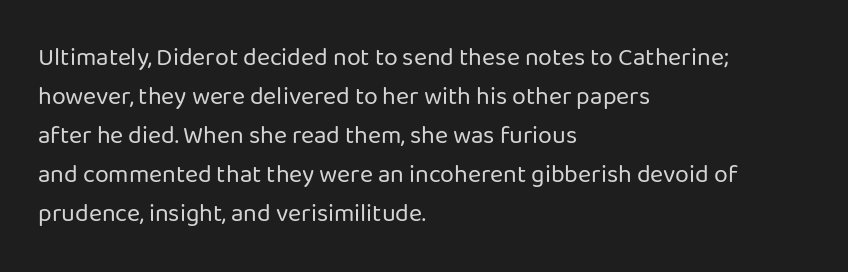
The space between consecutive lines is moderate. In terms of letterspacing, this is plain default setting. This rendering features lettering with no underline. Is the stroke heavy? The answer is a plain regular-or-lighter.
